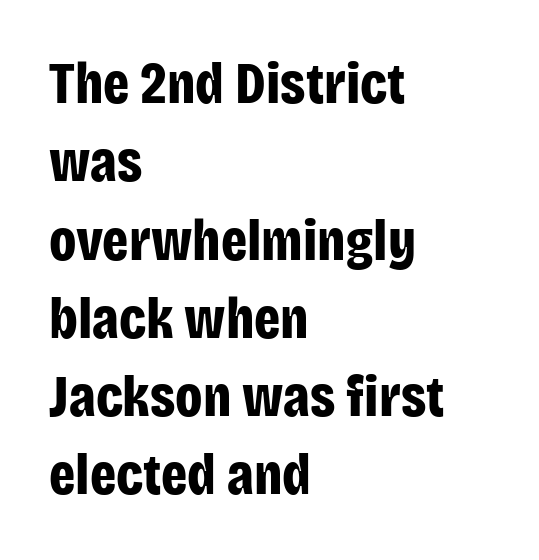
Q: Is the text bold? A: Yes.
Q: Is the text italic (slanted)? A: No, it is upright.
Q: Is the typeface a serif or a sans-serif typeface? A: Sans-serif.
Q: Is the text underlined? A: No.
Q: How is the paragraph aligned? A: Left-aligned.
Q: Is the spacing between letters normal or unusually wide? A: Normal.
Q: Is the spacing between lines tight, normal or loose? A: Normal.
Q: Width (condensed, normal, or wide)? A: Condensed.
Q: Stroke contrast? A: Low.
Q: x-height? A: Large.
Q: Monospaced? A: No.
